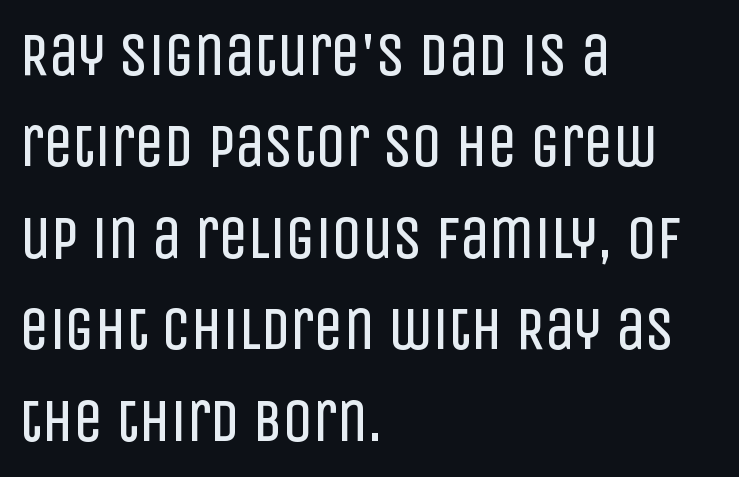
The image shows 59 px regular-weight, condensed sans-serif type, upright; set left-aligned, normal line spacing (1.55x), normal letter spacing, not underlined; low stroke contrast and a large x-height.
